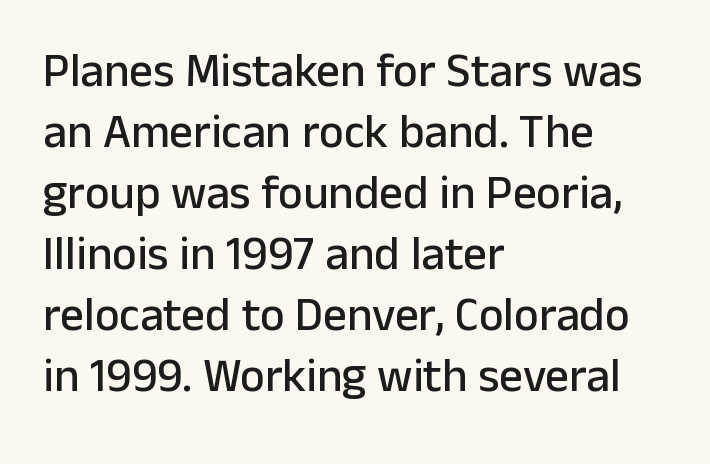
Anything drawn beneath the words? Only blank space. Successive baselines arrive at the customary interval. Alignment: flush left. Vertical strokes here are truly vertical. You could not count columns in this text — the font is proportionally spaced. This is sans-serif lettering, the kind often seen on screens and signage.
